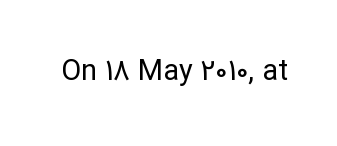
Does the lettering tilt? It doesn't — this is upright. Here the designer chose a conventional face with non-uniform glyph widths. Unmarked baselines from the first word to the last. Look at the tracking — it's just the regular setting, nothing added.
